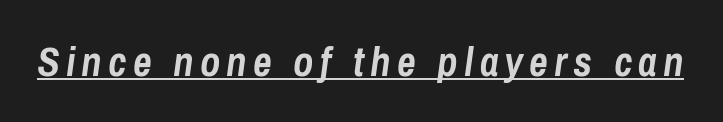
Quick note: italic. How heavy is the stroke? Heavy — this is a bold. The typesetter has applied underlining to the passage shown. The passage shown is typed in a proportional face where columns would drift.
